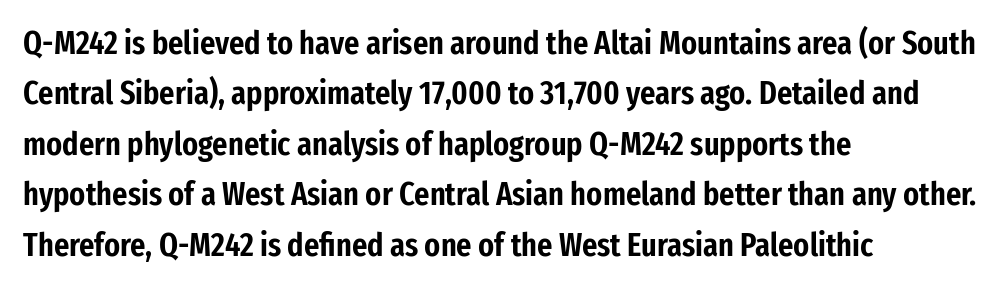
{"serif": "no", "italic": "no", "width": "condensed", "stroke_contrast": "low", "x_height": "medium", "monospaced": "no", "underline": "no", "align": "left", "line_spacing": "normal", "line_spacing_ratio": 1.53, "letter_spacing": "normal", "letter_spacing_em": 0.0, "glyph_px": 33}
